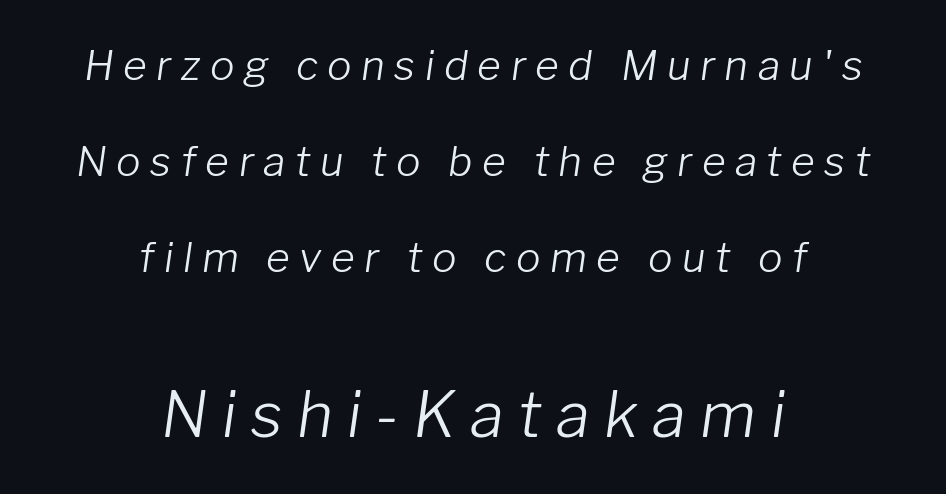
The image shows 62 px light type, italic (leaning right); set centered, loose line spacing (2.34x), unusually wide letter spacing (+0.23 em), not underlined; the second (bottom) block is 1.51x larger; low stroke contrast and a medium x-height.
